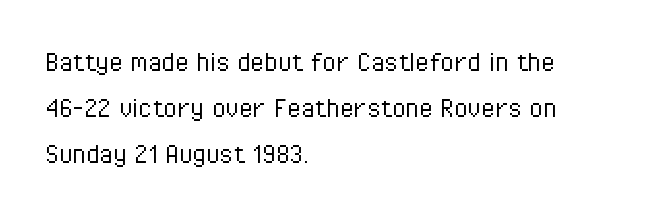
{"serif": "no", "italic": "no", "bold": "no", "weight": "light", "width": "condensed", "stroke_contrast": "low", "x_height": "medium", "monospaced": "no", "underline": "no", "align": "left", "line_spacing": "normal", "line_spacing_ratio": 1.49, "letter_spacing": "normal", "letter_spacing_em": 0.0, "glyph_px": 31}
